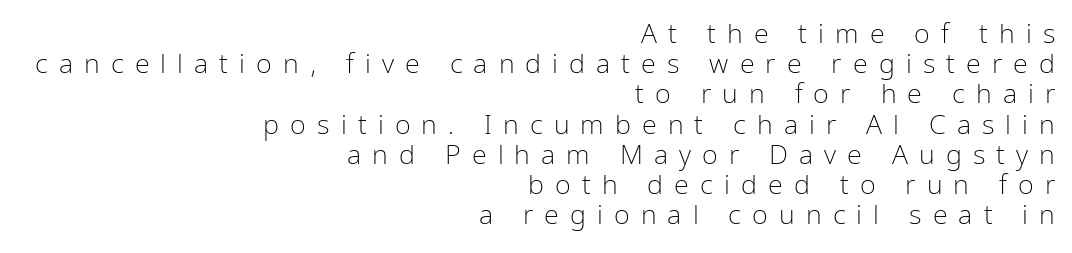
Q: Is the text bold? A: No.
Q: Is the text italic (slanted)? A: No, it is upright.
Q: Is the text underlined? A: No.
Q: How is the paragraph aligned? A: Right-aligned.
Q: Is the spacing between letters normal or unusually wide? A: Unusually wide.
Q: Is the spacing between lines tight, normal or loose? A: Tight.
